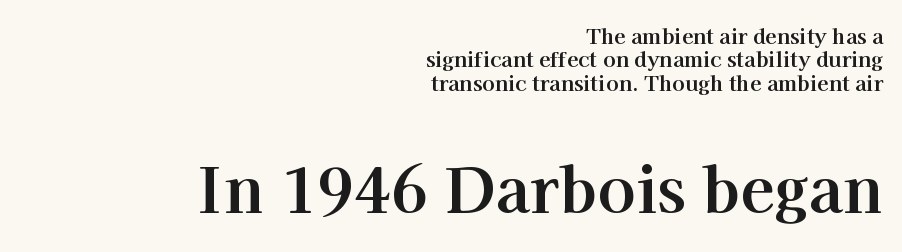
{"serif": "yes", "italic": "no", "bold": "yes", "weight": "bold", "width": "normal", "stroke_contrast": "high", "x_height": "medium", "monospaced": "no", "underline": "no", "align": "right", "line_spacing": "tight", "line_spacing_ratio": 1.11, "letter_spacing": "normal", "letter_spacing_em": 0.0, "larger_block": "second", "size_ratio": 3.0, "glyph_px": 63}
